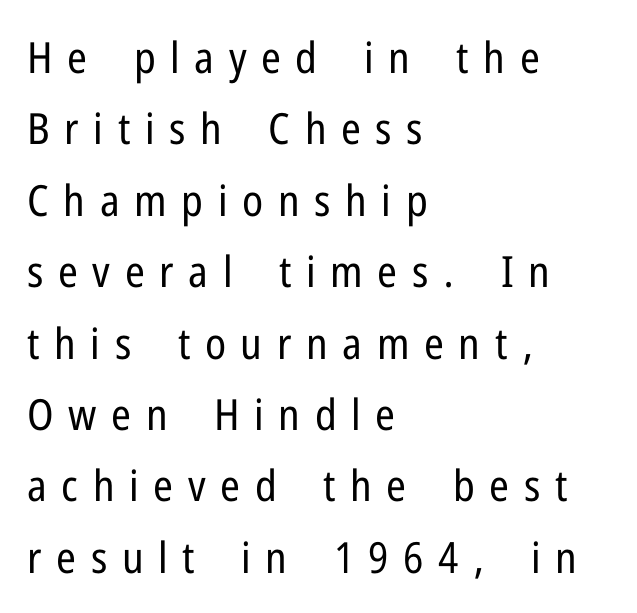
Q: Is the text bold? A: No.
Q: Is the text italic (slanted)? A: No, it is upright.
Q: Is the typeface a serif or a sans-serif typeface? A: Sans-serif.
Q: Is the text underlined? A: No.
Q: How is the paragraph aligned? A: Left-aligned.
Q: Is the spacing between letters normal or unusually wide? A: Unusually wide.
Q: Is the spacing between lines tight, normal or loose? A: Normal.
Q: Width (condensed, normal, or wide)? A: Condensed.
Q: Stroke contrast? A: Low.
Q: x-height? A: Medium.
Q: Monospaced? A: No.
